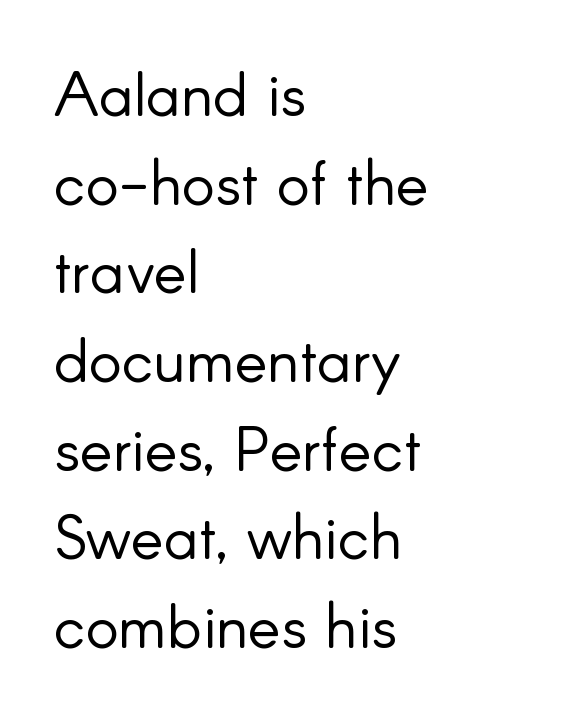
{"serif": "no", "italic": "no", "bold": "no", "weight": "light", "width": "normal", "stroke_contrast": "low", "x_height": "small", "monospaced": "no", "underline": "no", "align": "left", "line_spacing": "normal", "line_spacing_ratio": 1.43, "letter_spacing": "normal", "letter_spacing_em": 0.0, "glyph_px": 62}
